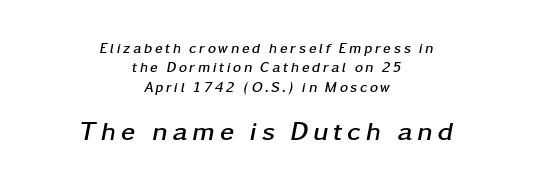
{"italic": "yes", "lean": "right", "slant_degrees": 11, "bold": "yes", "underline": "no", "align": "center", "line_spacing": "normal", "line_spacing_ratio": 1.39, "larger_block": "second", "size_ratio": 1.86, "glyph_px": 26}
